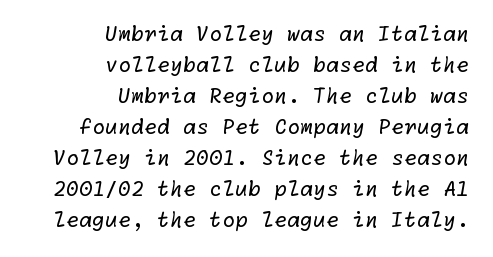
Q: Is the text bold? A: No.
Q: Is the text underlined? A: No.
Q: How is the paragraph aligned? A: Right-aligned.
Q: Is the spacing between letters normal or unusually wide? A: Normal.
Q: Is the spacing between lines tight, normal or loose? A: Normal.
